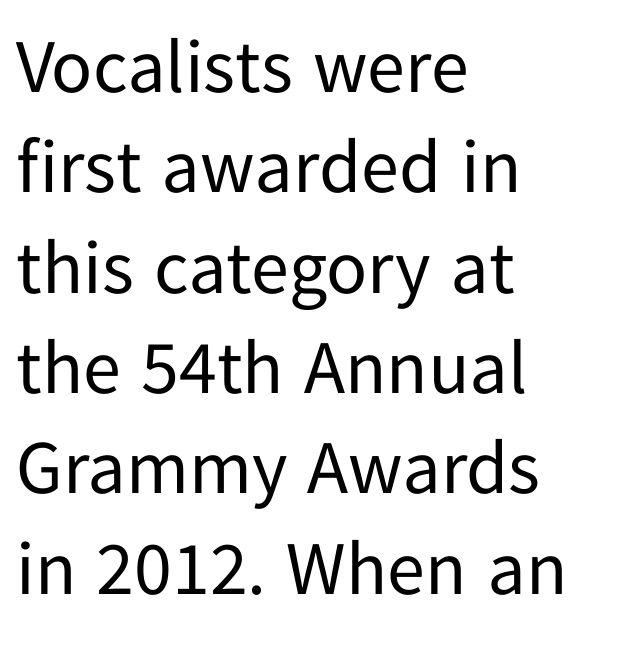
Any mark beneath the type? The region is blank. Serif or sans? Sans — the stroke terminals are bare. The type sits square on the baseline with zero lean. The paragraph shown leans on its left margin.
